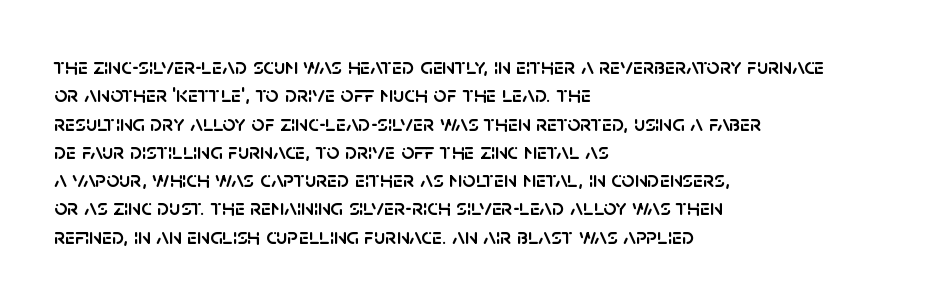
{"italic": "no", "underline": "no", "align": "left", "line_spacing_ratio": 1.23, "letter_spacing": "normal", "letter_spacing_em": 0.0, "glyph_px": 23}
